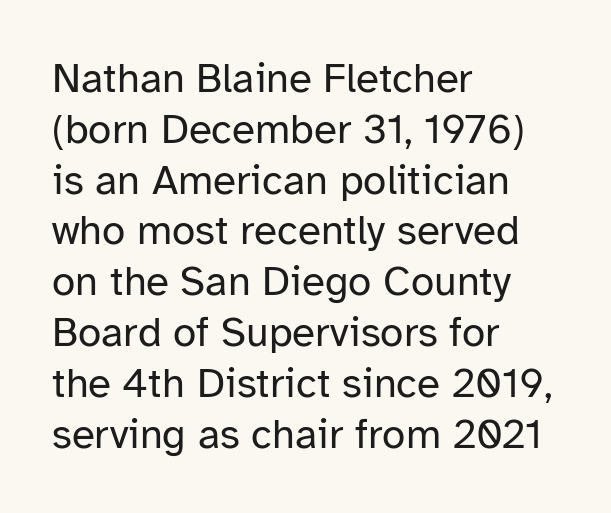
{"serif": "no", "italic": "no", "bold": "no", "weight": "regular", "width": "normal", "stroke_contrast": "low", "x_height": "medium", "monospaced": "no", "underline": "no", "align": "left", "line_spacing_ratio": 1.21, "letter_spacing": "normal", "letter_spacing_em": 0.0, "glyph_px": 42}
